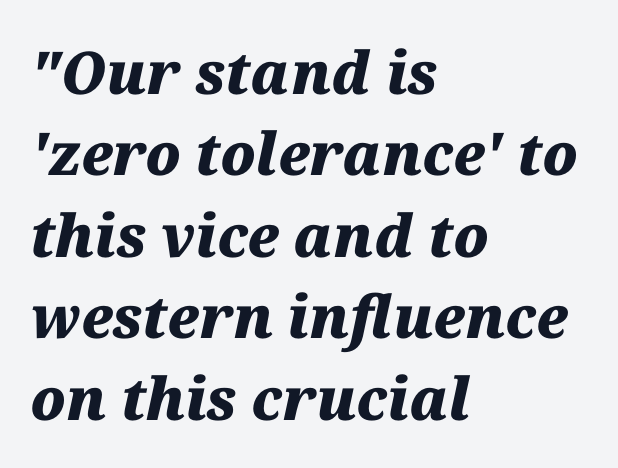
{"italic": "yes", "lean": "right", "slant_degrees": 12, "bold": "yes", "weight": "heavy", "width": "normal", "stroke_contrast": "medium", "x_height": "medium", "monospaced": "no", "underline": "no", "align": "left", "line_spacing": "normal", "line_spacing_ratio": 1.38, "letter_spacing": "normal", "letter_spacing_em": 0.0, "glyph_px": 59}
